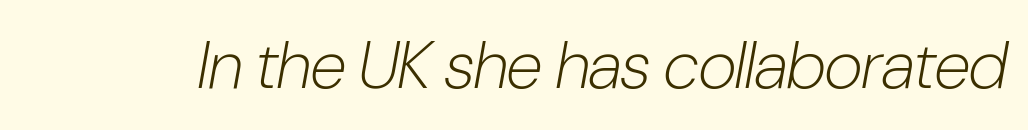
A typesetter would mark this as italic. Ink coverage per letter is moderate at most. Only glyphs here, with clear space below each row. Nobody touched the tracking dial on this one. The passage shown is typed in a proportional face where columns would drift.
